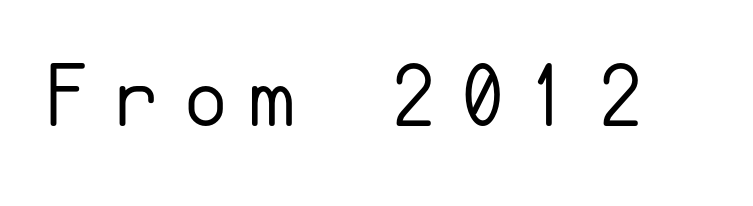
Does the lettering tilt? It doesn't — this is upright. Each word looks stretched out because of the extra space between its letters. The typeface chosen for these lines omits serifs. No extra ink here — the face is not bold. Descender tails drop into unmarked territory.
